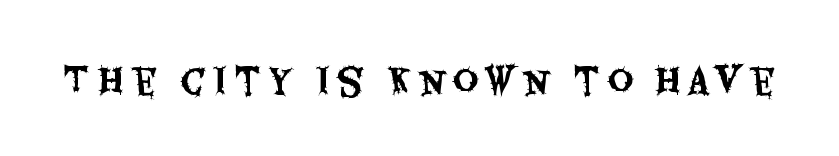
These lines are composed in type without serifs. Nope, not italic — everything's standing straight. Compared with typical body copy, the letter spacing here is much looser. Clear beneath every line of the passage. You could not count columns in this text — the font is proportionally spaced.
